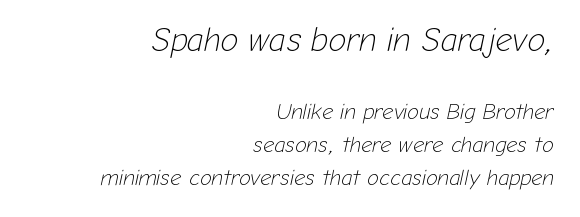
{"italic": "yes", "lean": "right", "slant_degrees": 12, "bold": "no", "weight": "light", "width": "normal", "stroke_contrast": "low", "x_height": "medium", "monospaced": "no", "underline": "no", "align": "right", "line_spacing": "normal", "line_spacing_ratio": 1.5, "letter_spacing": "normal", "letter_spacing_em": 0.0, "larger_block": "first", "size_ratio": 1.5, "glyph_px": 33}
